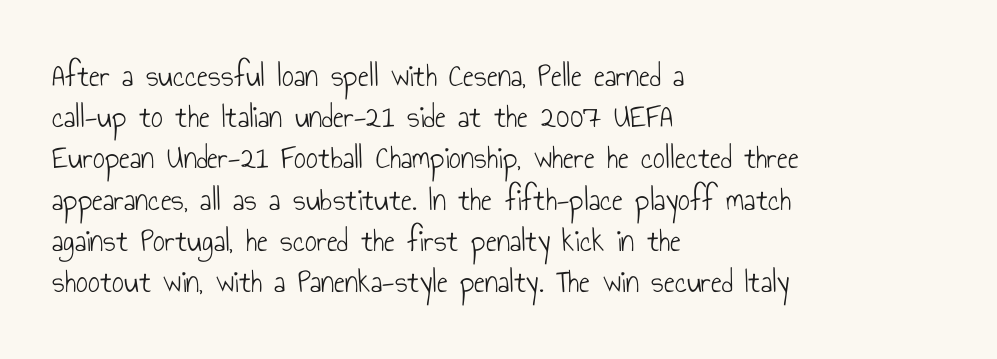
Q: Is the text bold? A: No.
Q: Is the text italic (slanted)? A: No, it is upright.
Q: Is the typeface a serif or a sans-serif typeface? A: Sans-serif.
Q: Is the text underlined? A: No.
Q: How is the paragraph aligned? A: Left-aligned.
Q: Is the spacing between letters normal or unusually wide? A: Normal.
Q: Is the spacing between lines tight, normal or loose? A: Normal.
Q: Width (condensed, normal, or wide)? A: Condensed.
Q: Stroke contrast? A: Low.
Q: x-height? A: Small.
Q: Monospaced? A: No.
